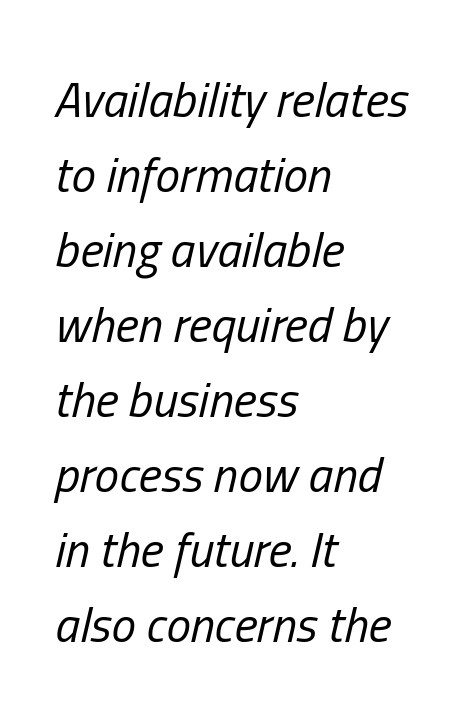
{"italic": "yes", "lean": "right", "slant_degrees": 13, "bold": "no", "weight": "regular", "width": "condensed", "stroke_contrast": "low", "x_height": "medium", "monospaced": "no", "underline": "no", "align": "left", "line_spacing": "normal", "line_spacing_ratio": 1.53, "letter_spacing": "normal", "letter_spacing_em": 0.0, "glyph_px": 49}
